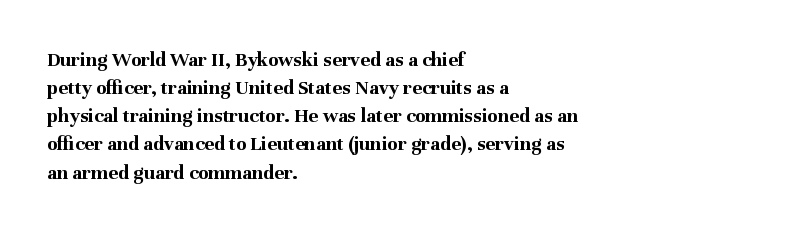
The image shows 21 px bold type, upright; set left-aligned, normal line spacing (1.34x), normal letter spacing, not underlined.
